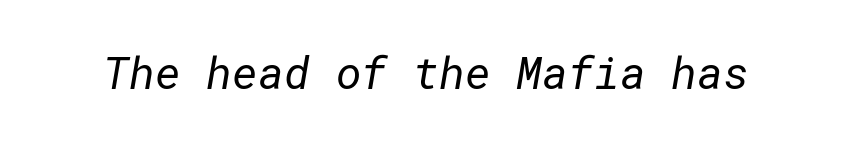
The image shows 44 px regular-weight sans-serif type; set normal letter spacing, not underlined; low stroke contrast and a medium x-height.
